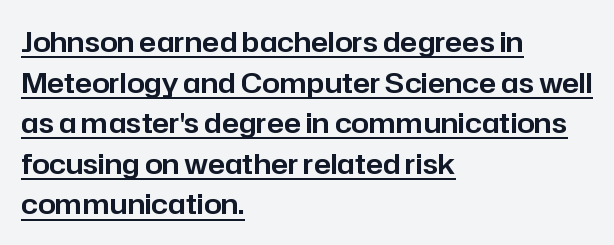
Q: Is the text italic (slanted)? A: No, it is upright.
Q: Is the typeface a serif or a sans-serif typeface? A: Sans-serif.
Q: Is the text underlined? A: Yes.
Q: How is the paragraph aligned? A: Left-aligned.
Q: Is the spacing between letters normal or unusually wide? A: Normal.
Q: Is the spacing between lines tight, normal or loose? A: Normal.
Q: Width (condensed, normal, or wide)? A: Normal.
Q: Stroke contrast? A: Low.
Q: x-height? A: Medium.
Q: Monospaced? A: No.
